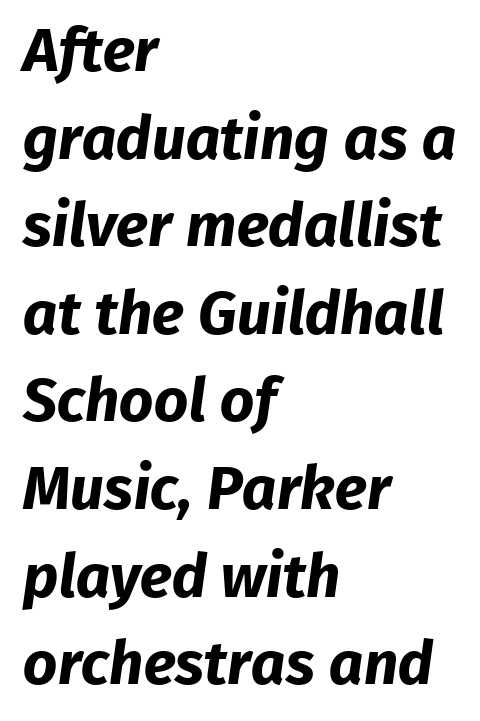
Q: Is the text bold? A: Yes.
Q: Is the typeface a serif or a sans-serif typeface? A: Sans-serif.
Q: Is the text underlined? A: No.
Q: How is the paragraph aligned? A: Left-aligned.
Q: Is the spacing between letters normal or unusually wide? A: Normal.
Q: Is the spacing between lines tight, normal or loose? A: Normal.
Q: Width (condensed, normal, or wide)? A: Normal.
Q: Stroke contrast? A: Low.
Q: x-height? A: Medium.
Q: Monospaced? A: No.
